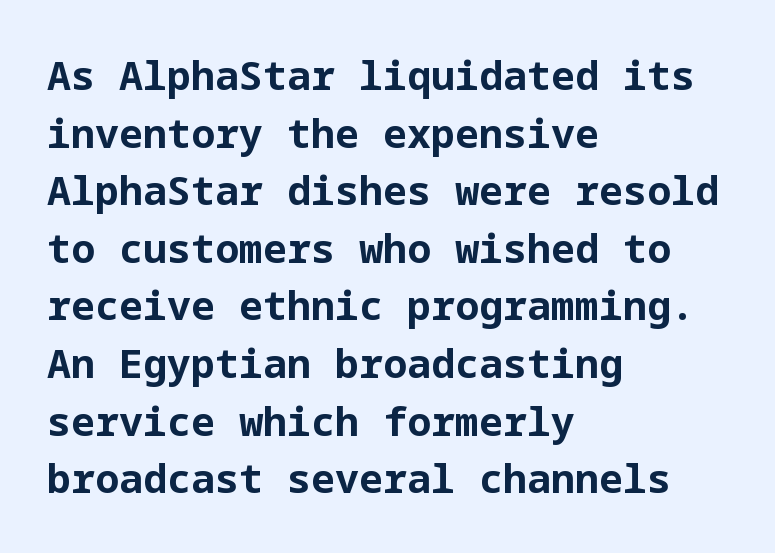
Q: Is the text bold? A: Yes.
Q: Is the text italic (slanted)? A: No, it is upright.
Q: Is the typeface a serif or a sans-serif typeface? A: Sans-serif.
Q: Is the text underlined? A: No.
Q: How is the paragraph aligned? A: Left-aligned.
Q: Is the spacing between letters normal or unusually wide? A: Normal.
Q: Is the spacing between lines tight, normal or loose? A: Normal.
Q: Width (condensed, normal, or wide)? A: Normal.
Q: Stroke contrast? A: Low.
Q: x-height? A: Medium.
